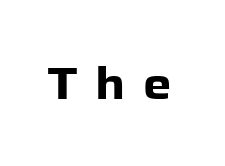
Q: Is the text bold? A: Yes.
Q: Is the text italic (slanted)? A: No, it is upright.
Q: Is the typeface a serif or a sans-serif typeface? A: Sans-serif.
Q: Is the text underlined? A: No.
Q: Is the spacing between letters normal or unusually wide? A: Unusually wide.
Q: Width (condensed, normal, or wide)? A: Normal.
Q: Stroke contrast? A: Low.
Q: x-height? A: Medium.
Q: Monospaced? A: No.
